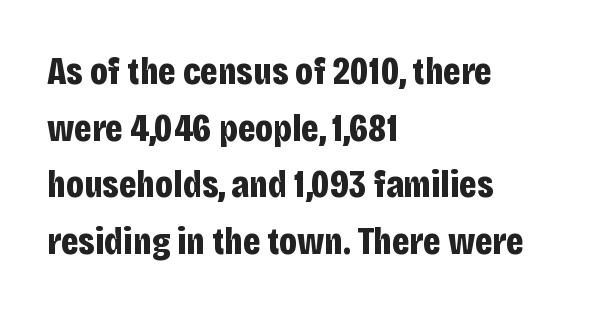
You could call the tracking neutral — neither tight nor loose. Each letter keeps its own natural width here, so spacing adapts to shape. This is heavy type, rendered in bold. Where is the straight margin? On the left. One glance says typical: line gaps are just what's usual.
